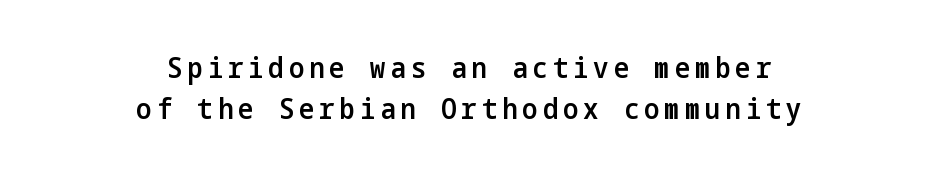
{"serif": "no", "italic": "no", "bold": "semi", "weight": "semibold", "width": "condensed", "stroke_contrast": "low", "x_height": "medium", "underline": "no", "align": "center", "line_spacing": "normal", "line_spacing_ratio": 1.43, "glyph_px": 29}
